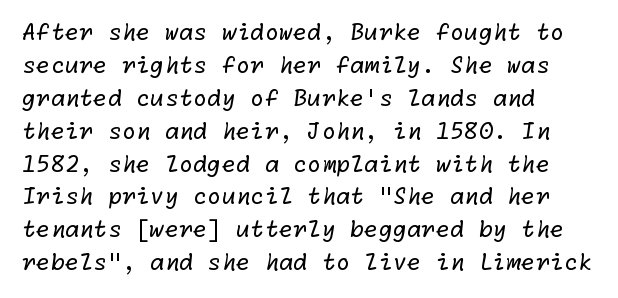
Nobody drew a line under any word here. No letter is thick-stroked: the sample isn't bold. The text block is weighted toward the left margin, trailing off unevenly rightward. Tracking value appears to be zero — textbook default spacing. These lines sit exactly where default settings would place them.
